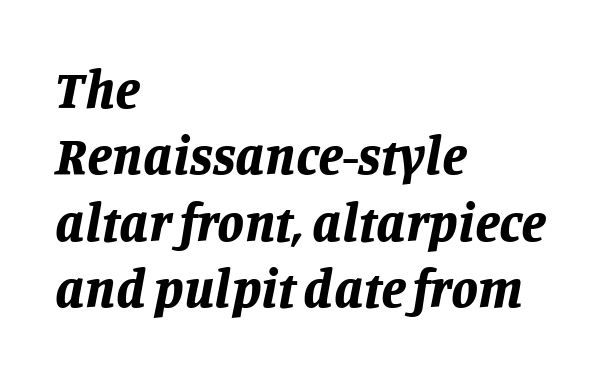
{"italic": "yes", "lean": "right", "slant_degrees": 11, "bold": "yes", "weight": "bold", "width": "normal", "stroke_contrast": "low", "x_height": "large", "monospaced": "no", "underline": "no", "align": "left", "line_spacing_ratio": 1.23, "letter_spacing": "normal", "letter_spacing_em": 0.0, "glyph_px": 54}
